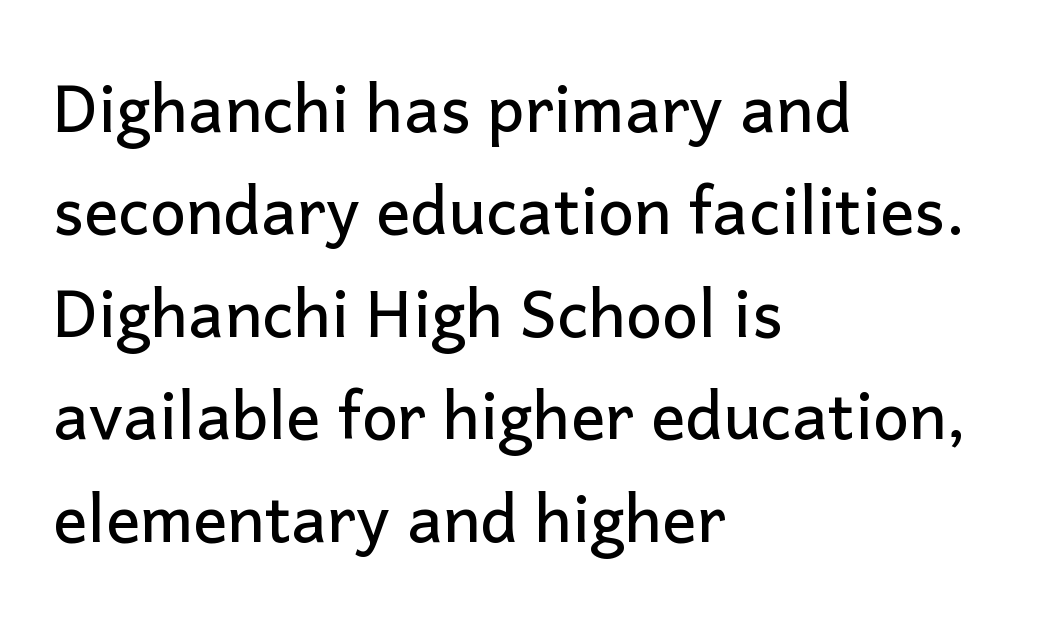
The image shows 64 px sans-serif type, upright; set left-aligned, normal line spacing (1.6x), normal letter spacing, not underlined; low stroke contrast and a medium x-height.
